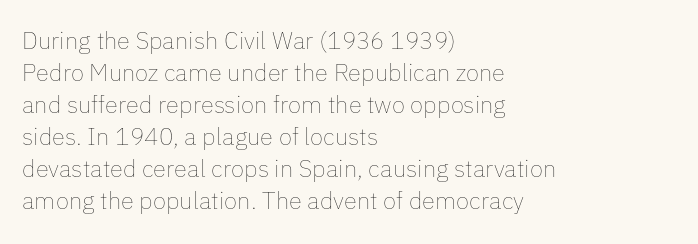
Q: Is the text bold? A: No.
Q: Is the text italic (slanted)? A: No, it is upright.
Q: Is the text underlined? A: No.
Q: How is the paragraph aligned? A: Left-aligned.
Q: Is the spacing between letters normal or unusually wide? A: Normal.
Q: Is the spacing between lines tight, normal or loose? A: Normal.
